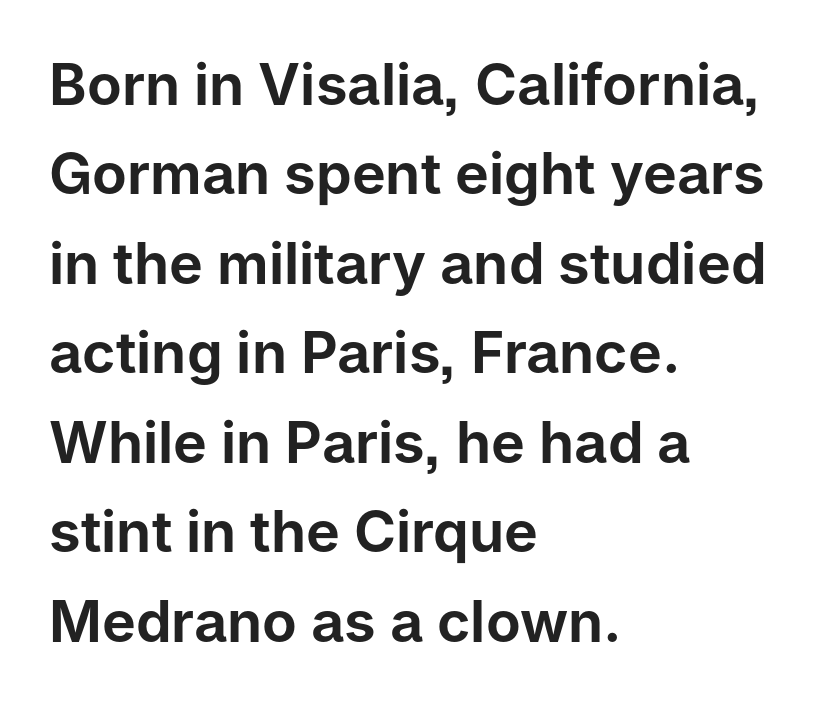
Anything drawn beneath the words? Only blank space. These lines are rendered in a variable-pitch font. You can tell from the bare stems that sans-serif type was used. If you drew a line through each stem, it would be perfectly vertical.
